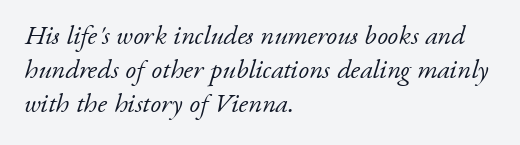
Unbolded letterforms with no extra heft. Descender tails drop into unmarked territory. This is oblique type, the kind used for emphasis or titles. Notice how the passage keeps a crisp vertical edge on the left only. Compared with typical body copy, the letter spacing here is the same. The passage shown stacks its lines at a standard gap.
